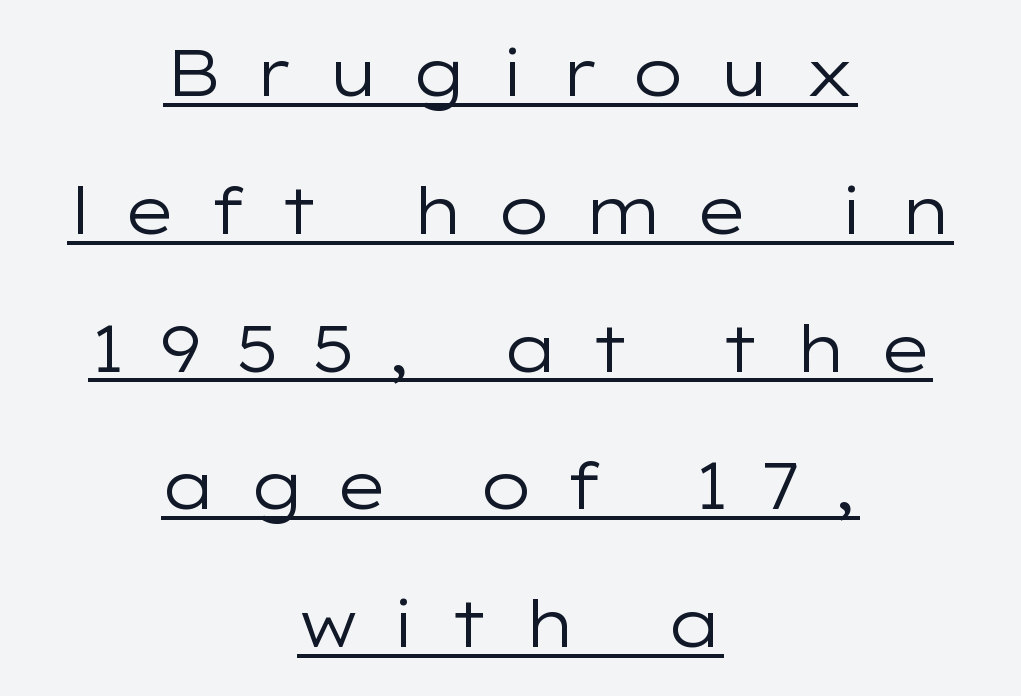
Underlining? Definitely there. The tracking reads as deliberately expanded to a designer's eye. Reading down the column, the eye jumps a long way to each next line. Layout note: lines centered. Stroke mass is kept to a normal reading level or below. The lettering holds an erect, upright posture throughout.
